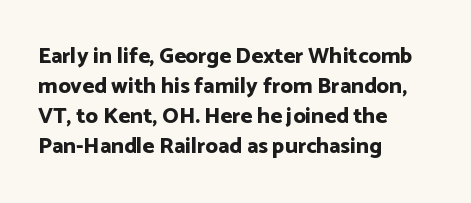
The image shows 22 px bold type, upright; set left-aligned, normal line spacing (1.36x), normal letter spacing, not underlined.
